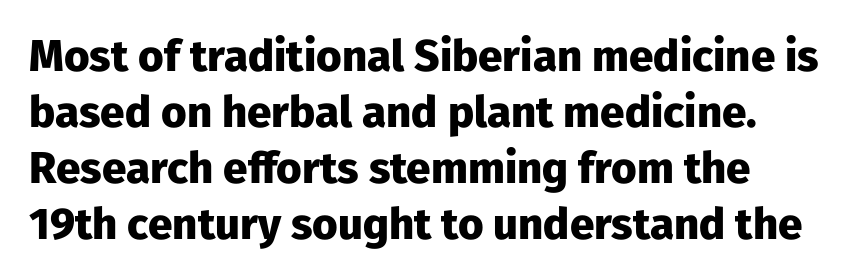
In terms of letterform style, serifs are entirely absent. Evenly set lines give the paragraph a standard silhouette. Letters rest on an invisible, unmarked baseline. Words appear dense and cohesive because spacing is normal.
